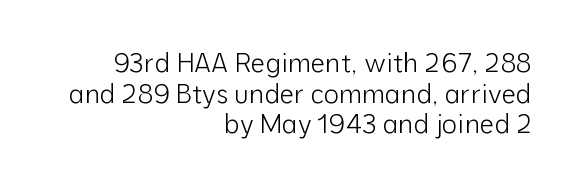
{"italic": "no", "bold": "no", "underline": "no", "align": "right", "line_spacing_ratio": 1.18, "letter_spacing": "normal", "letter_spacing_em": 0.0, "glyph_px": 26}
